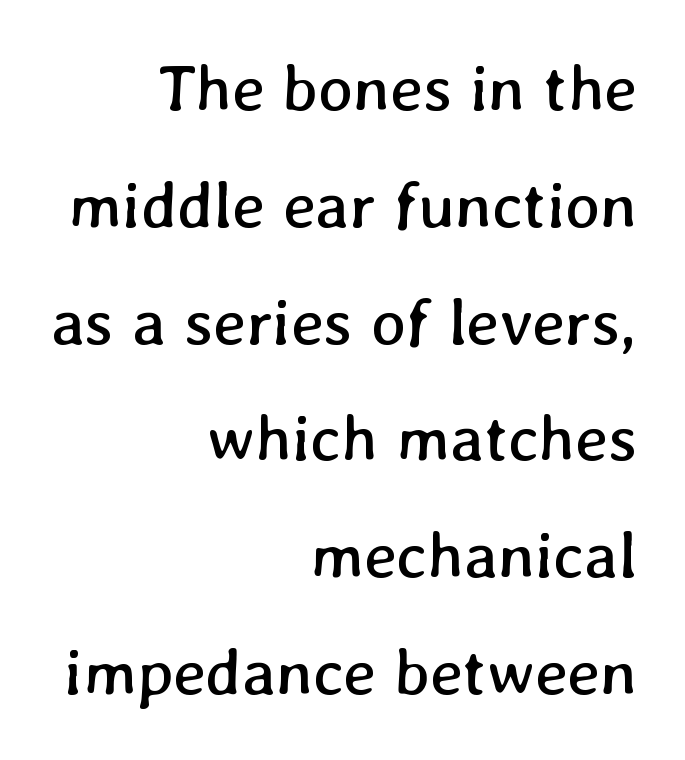
Q: Is the text bold? A: No.
Q: Is the text underlined? A: No.
Q: How is the paragraph aligned? A: Right-aligned.
Q: Is the spacing between letters normal or unusually wide? A: Normal.
Q: Width (condensed, normal, or wide)? A: Normal.
Q: Stroke contrast? A: Low.
Q: x-height? A: Medium.
Q: Monospaced? A: No.
